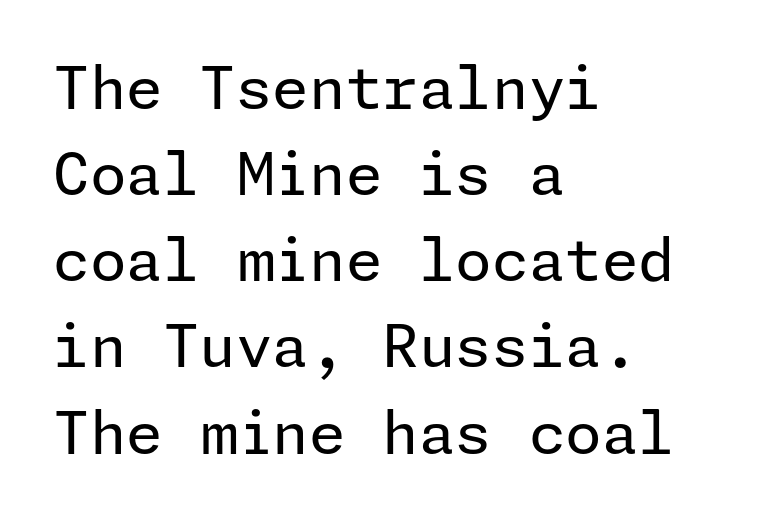
Q: Is the text bold? A: No.
Q: Is the text italic (slanted)? A: No, it is upright.
Q: Is the typeface a serif or a sans-serif typeface? A: Sans-serif.
Q: Is the text underlined? A: No.
Q: How is the paragraph aligned? A: Left-aligned.
Q: Is the spacing between letters normal or unusually wide? A: Normal.
Q: Is the spacing between lines tight, normal or loose? A: Normal.
Q: Width (condensed, normal, or wide)? A: Normal.
Q: Stroke contrast? A: Low.
Q: x-height? A: Medium.
